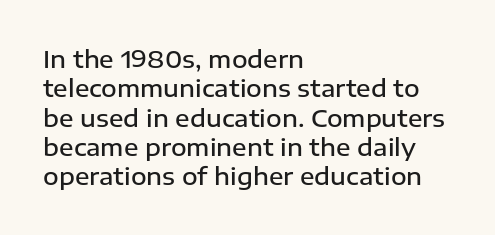
The image shows 24 px text type, upright; set left-aligned, line spacing 1.22x, normal letter spacing, not underlined.
